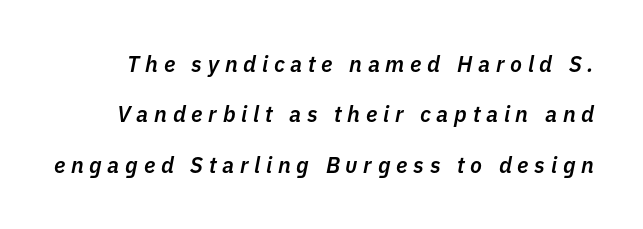
{"italic": "yes", "lean": "right", "slant_degrees": 11, "bold": "semi", "underline": "no", "line_spacing": "loose", "line_spacing_ratio": 2.29, "letter_spacing": "wide", "letter_spacing_em": 0.26, "glyph_px": 22}
